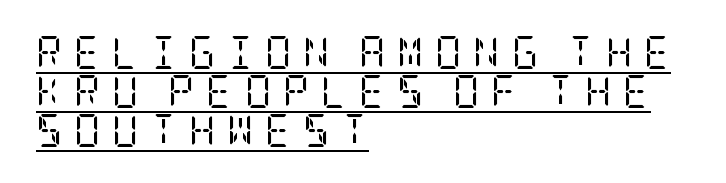
{"serif": "yes", "italic": "no", "bold": "no", "weight": "regular", "width": "condensed", "stroke_contrast": "low", "x_height": "large", "underline": "yes", "align": "left", "line_spacing_ratio": 1.18, "letter_spacing": "wide", "letter_spacing_em": 0.34, "glyph_px": 33}
